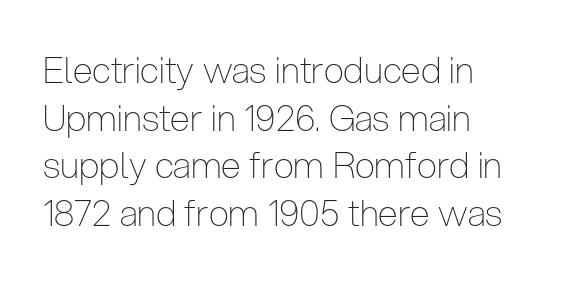
These glyphs show unthickened strokes, regular width or finer. Each line starts at the same left margin while the right side varies. The designer went with a sans here, leaving each stem footless. Observe the ordinary spacing: letters are neighbours, not strangers.
